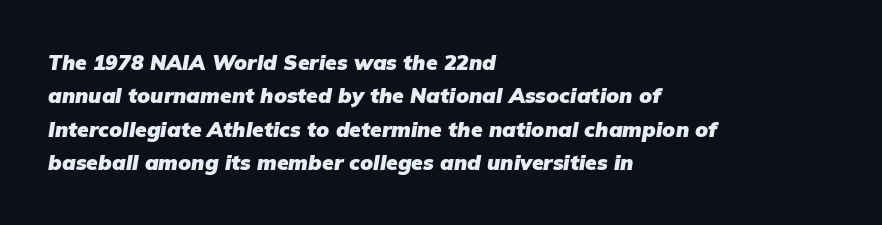
{"italic": "yes", "lean": "right", "slant_degrees": 9, "bold": "yes", "underline": "no", "align": "left", "line_spacing": "normal", "line_spacing_ratio": 1.59, "letter_spacing": "normal", "letter_spacing_em": 0.0, "glyph_px": 21}
